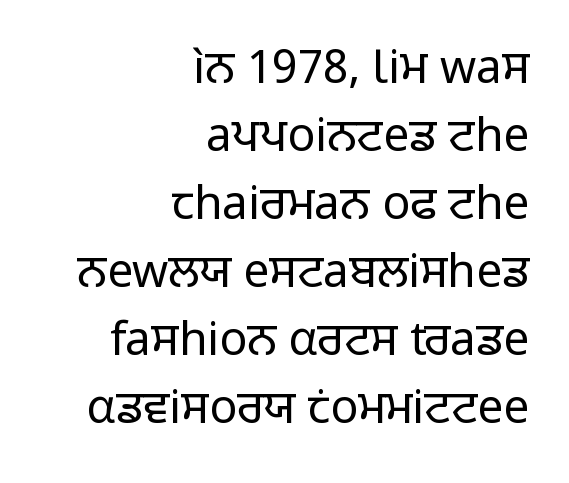
Is this a heavy cut? Hardly; it is regular or lighter. Regarding serifs, this sample does without them. Compared with typical paragraphs, the rows here are spaced about the same. Notice how the passage keeps a crisp vertical edge on the right only. Characters remain perfectly vertical along every line. The rendering uses natural spacing where letterforms have individual widths.
